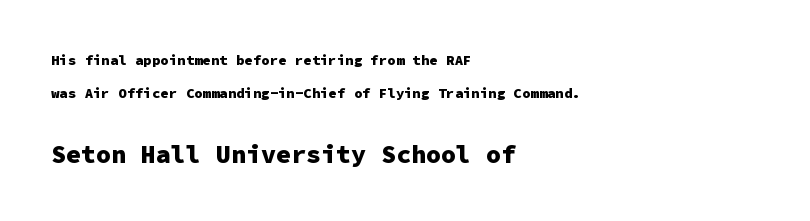
Q: Is the text bold? A: Yes.
Q: Is the text italic (slanted)? A: No, it is upright.
Q: Is the text underlined? A: No.
Q: How is the paragraph aligned? A: Left-aligned.
Q: Is the spacing between letters normal or unusually wide? A: Normal.
Q: Is the spacing between lines tight, normal or loose? A: Loose.
Q: Which block of text is set in a larger size, the first (top) or the second (bottom)? A: The second (bottom) one.
